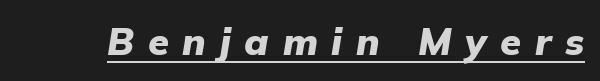
{"italic": "yes", "lean": "right", "slant_degrees": 9, "bold": "yes", "weight": "heavy", "width": "normal", "stroke_contrast": "low", "x_height": "medium", "monospaced": "no", "underline": "yes", "letter_spacing": "wide", "letter_spacing_em": 0.36, "glyph_px": 38}
